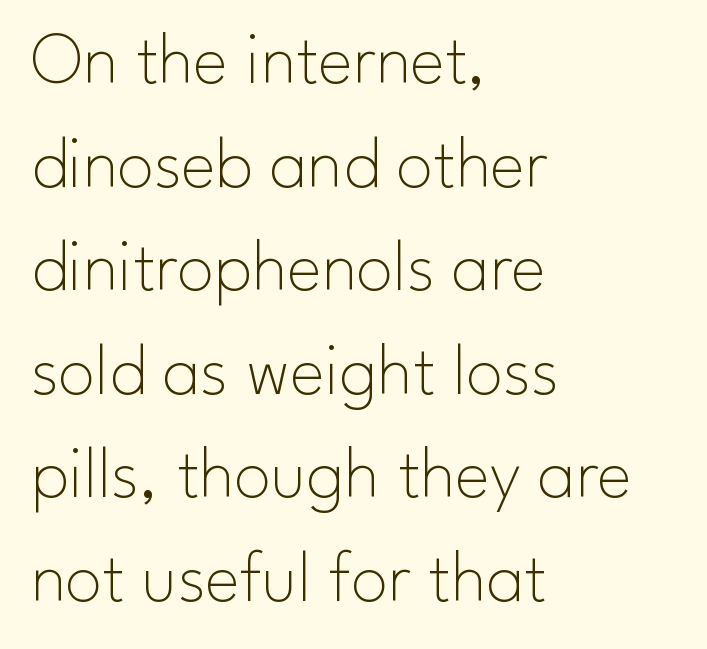
{"serif": "no", "italic": "no", "bold": "no", "weight": "thin", "width": "normal", "stroke_contrast": "low", "x_height": "small", "monospaced": "no", "underline": "no", "align": "left", "line_spacing": "normal", "line_spacing_ratio": 1.4, "letter_spacing": "normal", "letter_spacing_em": 0.0, "glyph_px": 74}
